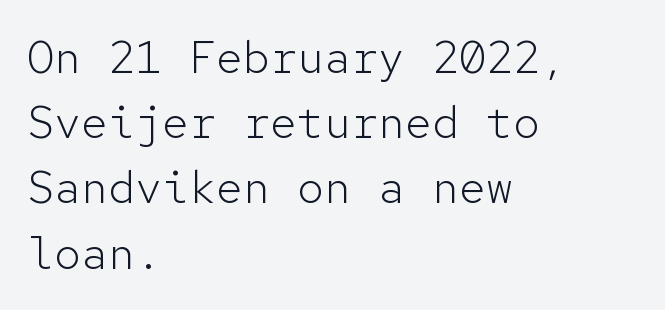
{"serif": "no", "italic": "no", "bold": "no", "weight": "light", "width": "normal", "stroke_contrast": "low", "x_height": "medium", "monospaced": "yes", "underline": "no", "align": "left", "line_spacing": "normal", "line_spacing_ratio": 1.45, "letter_spacing": "normal", "letter_spacing_em": 0.0, "glyph_px": 45}
